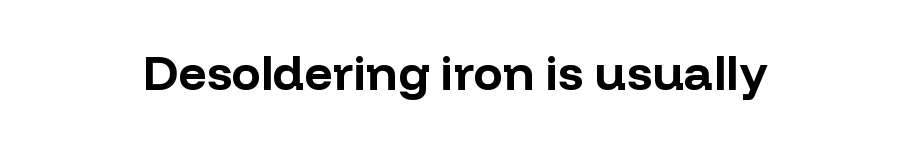
Caption: bold face, heavy strokes. The space beneath each line is pristine and unruled. The letters advance in unequal steps, a hallmark of proportional type. You can tell from the bare stems that sans-serif type was used. If you drew a line through each stem, it would be perfectly vertical.
